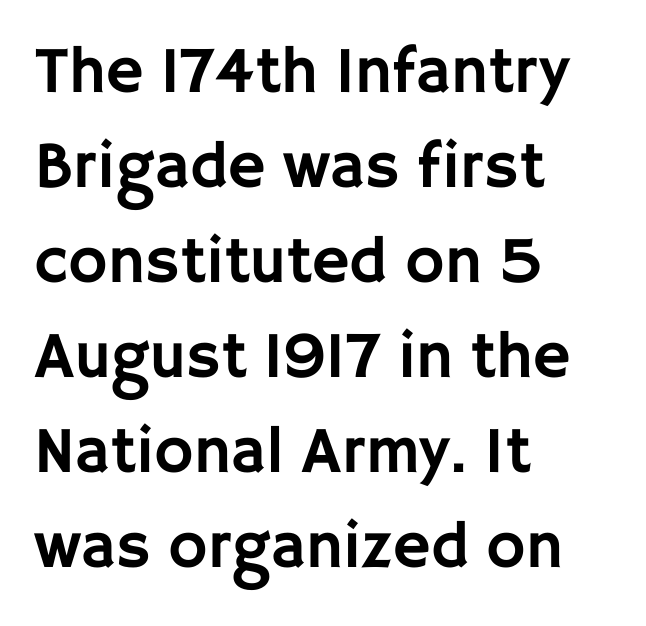
The image shows 66 px sans-serif type, upright; set left-aligned, normal line spacing (1.44x), normal letter spacing, not underlined; low stroke contrast and a large x-height.
